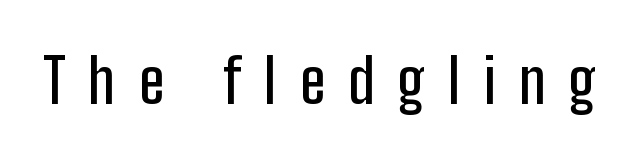
The image shows 61 px condensed sans-serif type, upright; set unusually wide letter spacing (+0.38 em), not underlined; low stroke contrast and a medium x-height.
